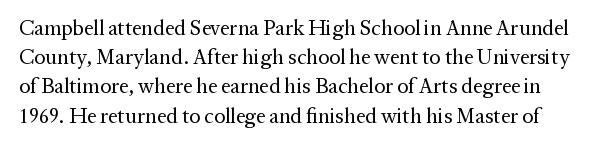
{"italic": "no", "bold": "no", "underline": "no", "line_spacing": "normal", "line_spacing_ratio": 1.39, "letter_spacing": "normal", "letter_spacing_em": 0.0, "glyph_px": 21}
